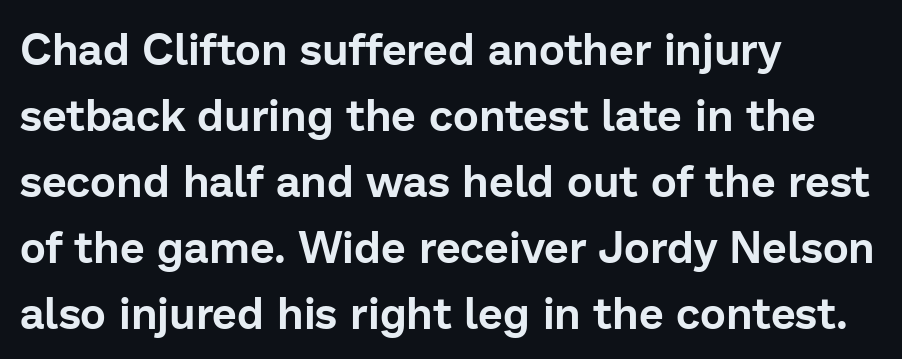
Q: Is the text italic (slanted)? A: No, it is upright.
Q: Is the typeface a serif or a sans-serif typeface? A: Sans-serif.
Q: Is the text underlined? A: No.
Q: How is the paragraph aligned? A: Left-aligned.
Q: Is the spacing between letters normal or unusually wide? A: Normal.
Q: Is the spacing between lines tight, normal or loose? A: Normal.
Q: Width (condensed, normal, or wide)? A: Normal.
Q: Stroke contrast? A: Low.
Q: x-height? A: Medium.
Q: Monospaced? A: No.
